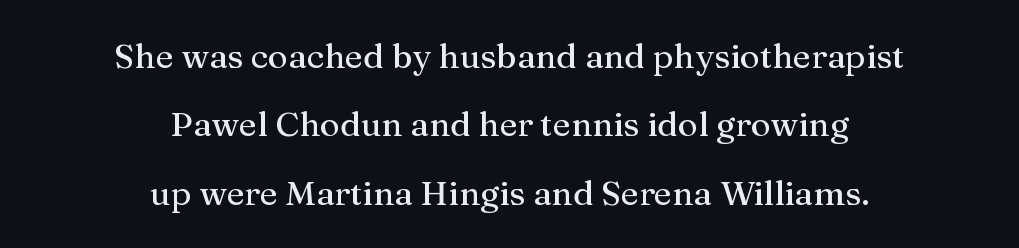
{"serif": "yes", "italic": "no", "width": "normal", "stroke_contrast": "medium", "x_height": "medium", "monospaced": "no", "underline": "no", "align": "center", "line_spacing": "loose", "line_spacing_ratio": 2.01, "letter_spacing": "normal", "letter_spacing_em": 0.0, "glyph_px": 34}
